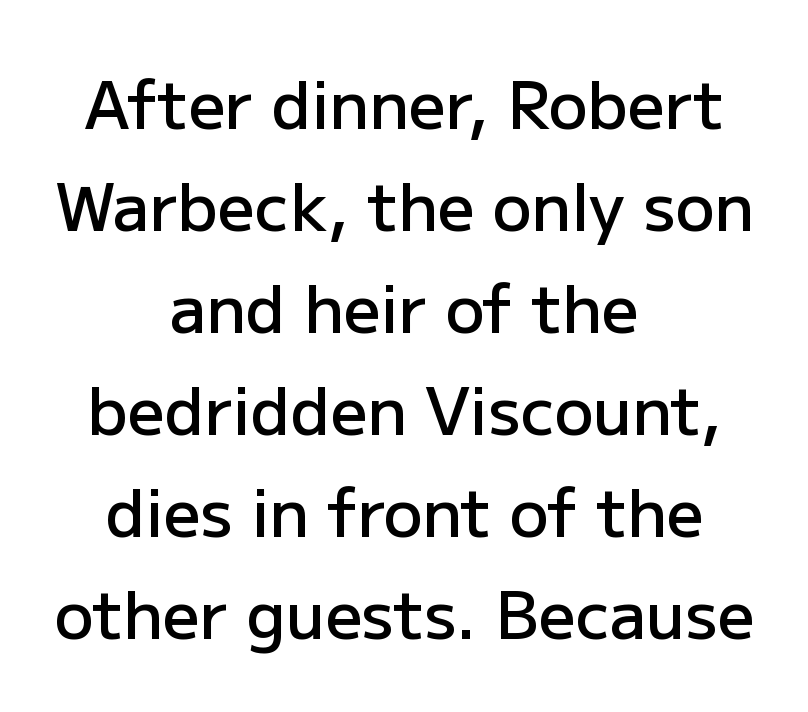
The image shows 65 px semibold sans-serif type, upright; set centered, normal line spacing (1.57x), normal letter spacing, not underlined; low stroke contrast and a medium x-height.
